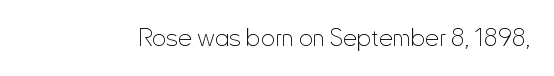
The image shows 25 px text type, upright; set normal letter spacing, not underlined.
